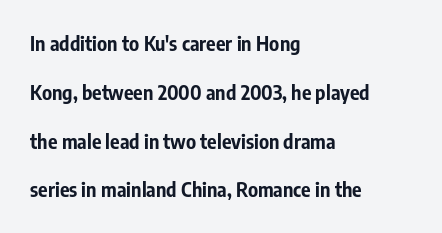
The image shows 20 px bold type, upright; set left-aligned, loose line spacing (2.44x), normal letter spacing, not underlined.
